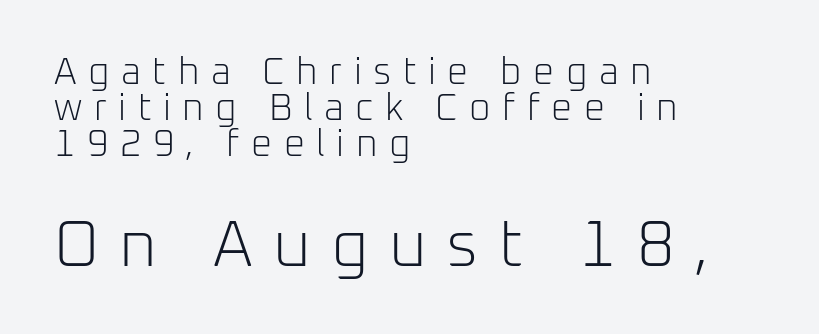
The image shows 65 px light sans-serif type, upright; set left-aligned, tight line spacing (0.97x), unusually wide letter spacing (+0.31 em), not underlined; the second (bottom) block is 1.76x larger; low stroke contrast and a medium x-height.
